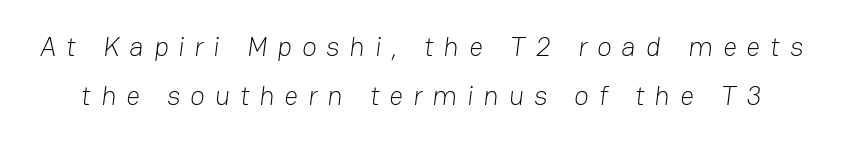
Q: Is the text bold? A: No.
Q: Is the text underlined? A: No.
Q: Is the spacing between letters normal or unusually wide? A: Unusually wide.
